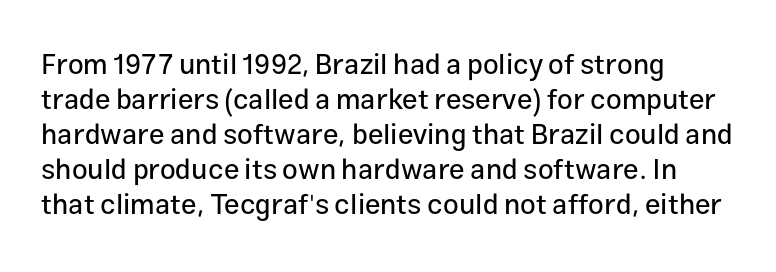
Note the varied advance widths — an 'i' is clearly narrower than an 'm'. Spacing between characters is what you'd get straight out of the box. Is this a sans? Yes — the strokes have no serifs. The line-height multiplier appears to be the usual default. You can tell it's not italic because the verticals are truly vertical.
